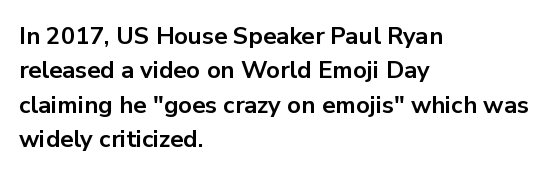
Q: Is the text bold? A: Yes.
Q: Is the text italic (slanted)? A: No, it is upright.
Q: Is the text underlined? A: No.
Q: How is the paragraph aligned? A: Left-aligned.
Q: Is the spacing between letters normal or unusually wide? A: Normal.
Q: Is the spacing between lines tight, normal or loose? A: Normal.
